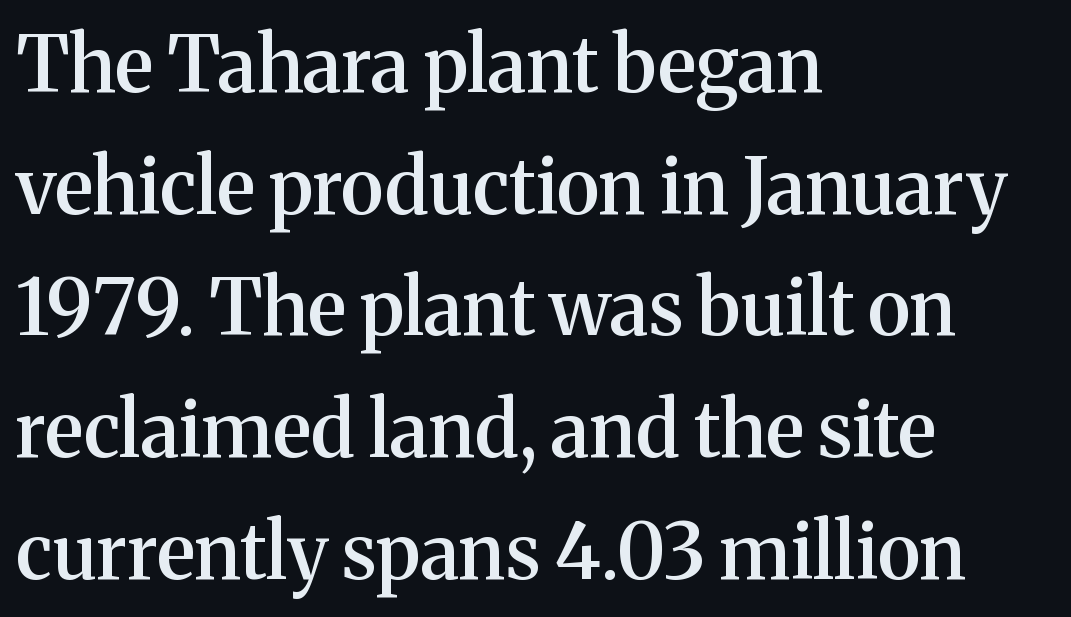
The image shows 77 px semibold serif type, upright; set left-aligned, normal line spacing (1.58x), normal letter spacing, not underlined; medium stroke contrast and a medium x-height.
